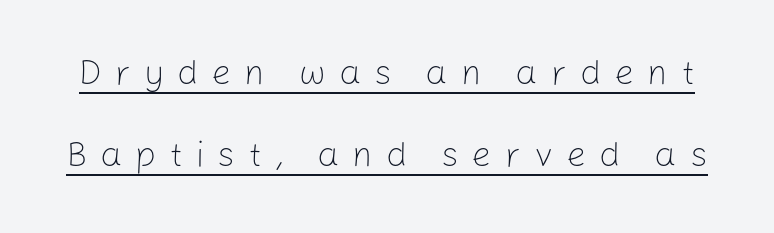
Vertical stems look standard width or narrower in stroke. The letters advance in unequal steps, a hallmark of proportional type. This is underlined copy, the kind a proofreader might mark for attention. You can tell from the bare stems that sans-serif type was used. Look at the tracking — it's clearly loosened, letters drifting apart.
